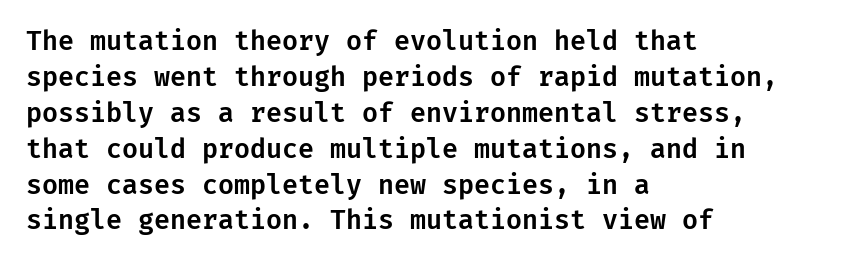
The image shows 26 px text type, upright; set left-aligned, normal line spacing (1.38x), normal letter spacing, not underlined.
